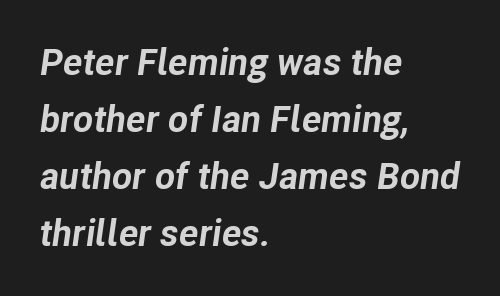
{"italic": "yes", "lean": "right", "slant_degrees": 8, "bold": "yes", "weight": "bold", "width": "normal", "stroke_contrast": "low", "x_height": "medium", "monospaced": "no", "underline": "no", "align": "left", "line_spacing": "normal", "line_spacing_ratio": 1.54, "letter_spacing": "normal", "letter_spacing_em": 0.0, "glyph_px": 37}
